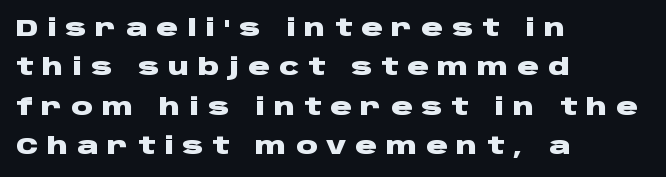
Q: Is the text bold? A: Yes.
Q: Is the text italic (slanted)? A: No, it is upright.
Q: Is the text underlined? A: No.
Q: How is the paragraph aligned? A: Left-aligned.
Q: Is the spacing between letters normal or unusually wide? A: Unusually wide.
Q: Is the spacing between lines tight, normal or loose? A: Normal.
